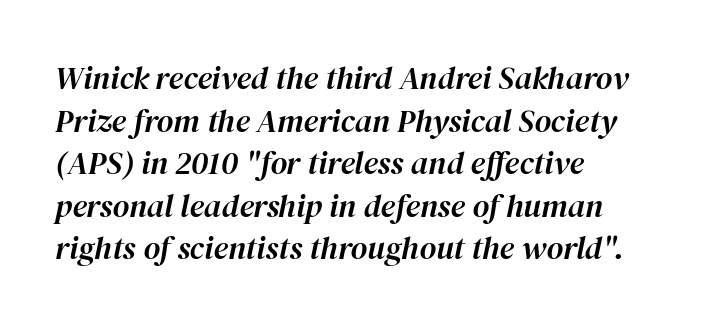
Q: Is the text italic (slanted)? A: Yes, it leans right by about 12 degrees.
Q: Is the text underlined? A: No.
Q: How is the paragraph aligned? A: Left-aligned.
Q: Is the spacing between letters normal or unusually wide? A: Normal.
Q: Is the spacing between lines tight, normal or loose? A: Normal.
Q: Width (condensed, normal, or wide)? A: Normal.
Q: Stroke contrast? A: High.
Q: x-height? A: Medium.
Q: Monospaced? A: No.
